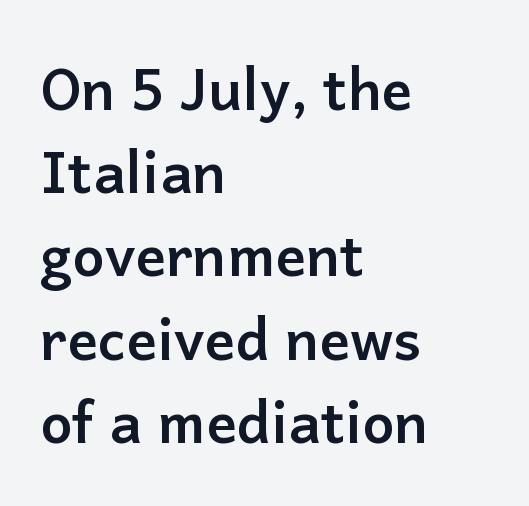
Short note: letters normally spaced. The letters carry no serifs — their stems end cleanly without finishing strokes. Whoever set this chose a conventional vertical rhythm. The typesetter chose a ragged-right arrangement here. The letters stand upright; this is a roman face.
